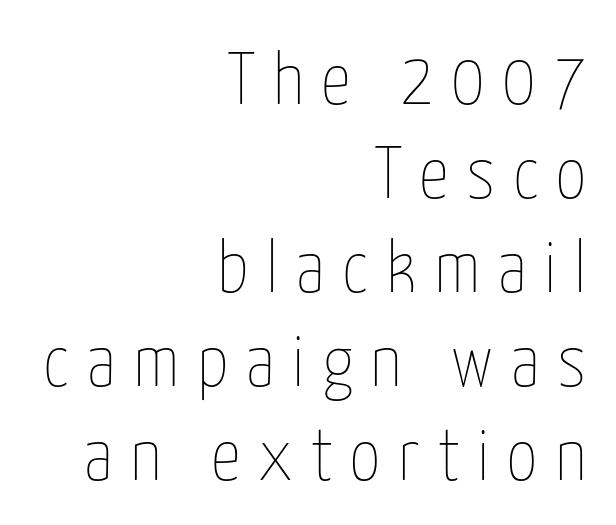
The passage shown has open, widely tracked lettering throughout. Just letters on the line, the space beneath them empty. Compared with a flush-left layout, this one pins lines to the opposite, right side. These glyphs show unthickened strokes, regular width or finer.
